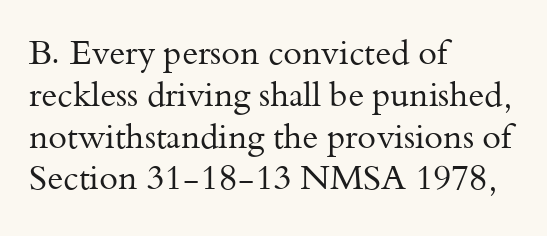
{"serif": "yes", "italic": "no", "bold": "no", "weight": "regular", "width": "normal", "stroke_contrast": "medium", "x_height": "small", "monospaced": "no", "underline": "no", "align": "left", "line_spacing_ratio": 1.23, "letter_spacing": "normal", "letter_spacing_em": 0.0, "glyph_px": 34}
